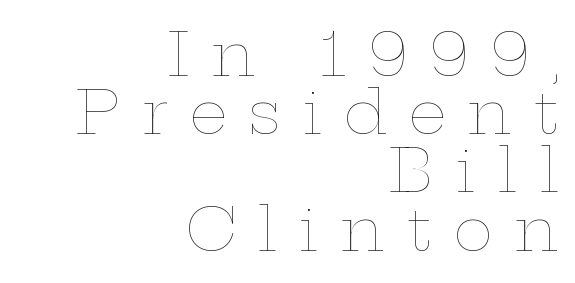
Reading down the block, your eye finds every line finishing at a fixed right position. The characters are drawn with everyday or finer stroke widths. You could barely slide anything between these rows. Each row of text sits above clean, open space. Think of a printed novel: that variable character pitch is what you see here. Look at the tracking — it's clearly loosened, letters drifting apart.
